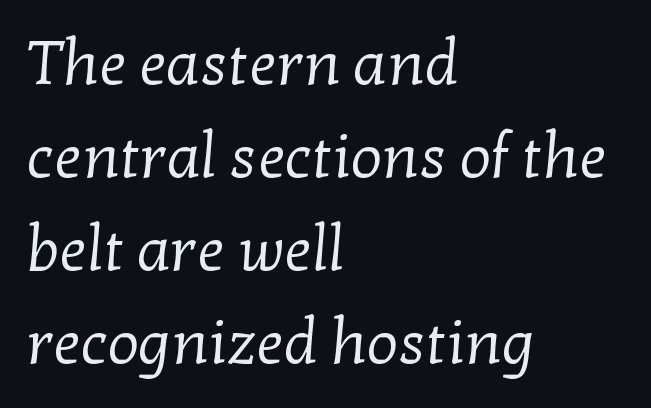
Q: Is the text bold? A: No.
Q: Is the typeface a serif or a sans-serif typeface? A: Serif.
Q: Is the text underlined? A: No.
Q: How is the paragraph aligned? A: Left-aligned.
Q: Is the spacing between letters normal or unusually wide? A: Normal.
Q: Is the spacing between lines tight, normal or loose? A: Normal.
Q: Width (condensed, normal, or wide)? A: Normal.
Q: Stroke contrast? A: Low.
Q: x-height? A: Medium.
Q: Monospaced? A: No.
